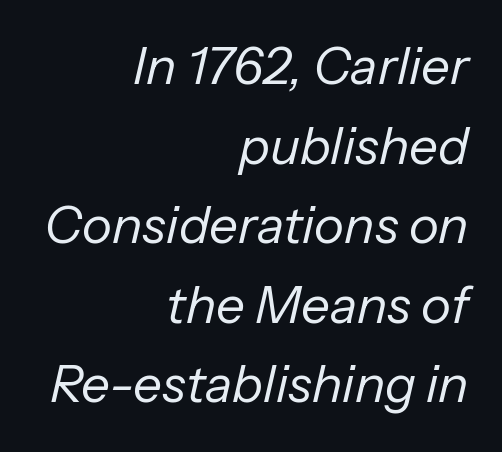
{"italic": "yes", "lean": "right", "slant_degrees": 13, "bold": "no", "weight": "regular", "width": "normal", "stroke_contrast": "low", "x_height": "medium", "monospaced": "no", "underline": "no", "align": "right", "line_spacing": "normal", "line_spacing_ratio": 1.56, "letter_spacing": "normal", "letter_spacing_em": 0.0, "glyph_px": 51}
